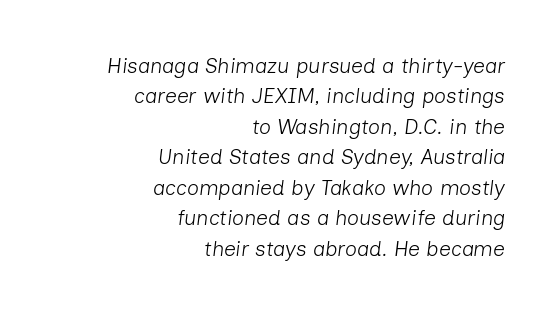
Letters rest on an invisible, unmarked baseline. Students, note that the glyphs here touch the page at normal intervals. Quick note: italic. Typeset ragged left — the right edge is the straight one. The line-height multiplier appears to be the usual default. Letters have the restrained weight of plain body copy at most.
